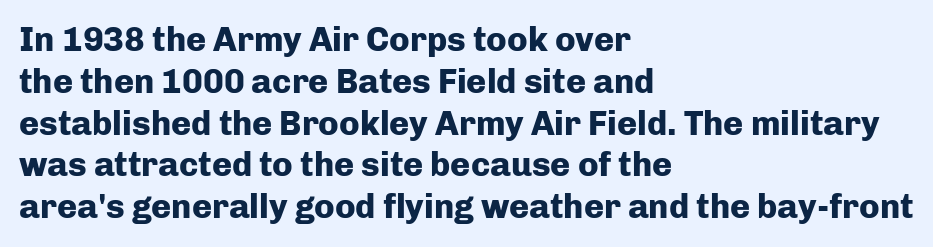
{"serif": "no", "italic": "no", "bold": "yes", "weight": "heavy", "width": "normal", "stroke_contrast": "low", "x_height": "medium", "monospaced": "no", "underline": "no", "align": "left", "line_spacing_ratio": 1.23, "letter_spacing": "normal", "letter_spacing_em": 0.0, "glyph_px": 34}
